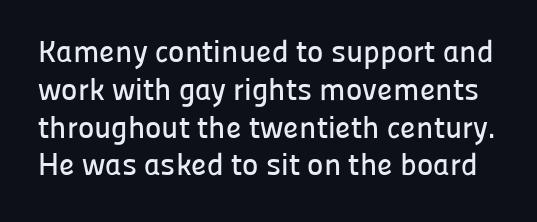
Q: Is the text italic (slanted)? A: No, it is upright.
Q: Is the typeface a serif or a sans-serif typeface? A: Sans-serif.
Q: Is the text underlined? A: No.
Q: Is the spacing between letters normal or unusually wide? A: Normal.
Q: Width (condensed, normal, or wide)? A: Normal.
Q: Stroke contrast? A: Low.
Q: x-height? A: Medium.
Q: Monospaced? A: No.
